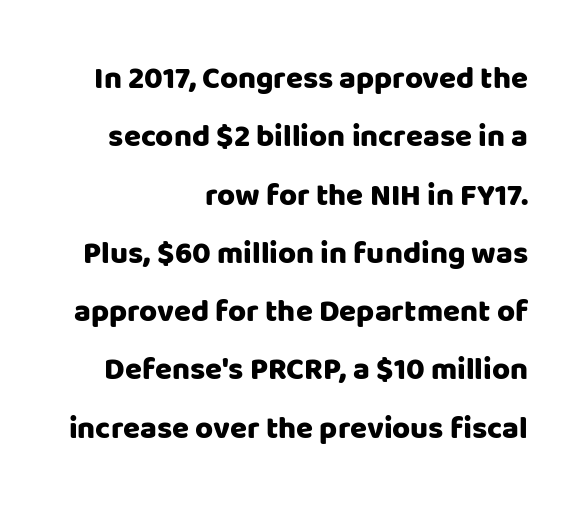
The line texture is even and compact thanks to regular tracking. A bare baseline throughout the passage. These lines were composed using upright roman letters. Do the characters align in a grid? No, the font is proportional.
